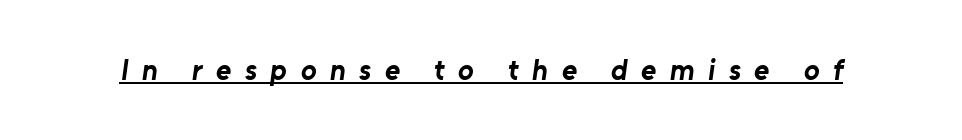
Check where the strokes stop: nothing finishes them off — pure sans. Caption: lettering with a line underneath. These words are printed bold, with thick strokes throughout. Between one letter and the next there's a generous, obvious gap. Spacing verdict: proportional, widths tailored to each character.
